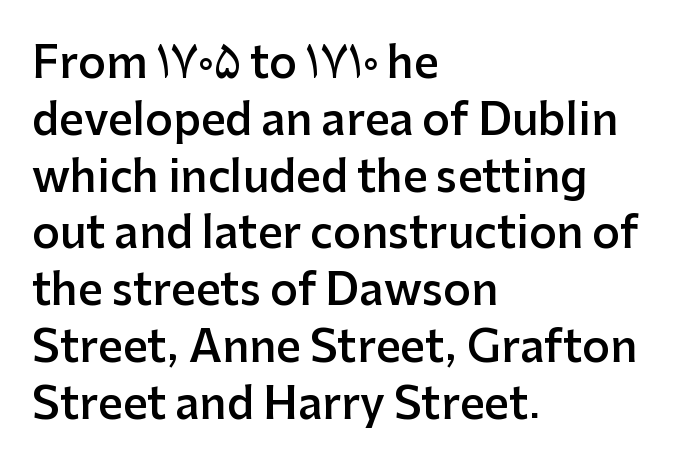
Q: Is the text bold? A: Semi-bold.
Q: Is the text italic (slanted)? A: No, it is upright.
Q: Is the typeface a serif or a sans-serif typeface? A: Sans-serif.
Q: Is the text underlined? A: No.
Q: How is the paragraph aligned? A: Left-aligned.
Q: Is the spacing between letters normal or unusually wide? A: Normal.
Q: Is the spacing between lines tight, normal or loose? A: Normal.
Q: Width (condensed, normal, or wide)? A: Normal.
Q: Stroke contrast? A: Low.
Q: x-height? A: Medium.
Q: Monospaced? A: No.
